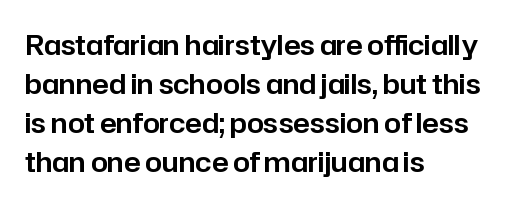
The image shows 27 px text type, upright; set left-aligned, normal line spacing (1.45x), normal letter spacing, not underlined.
